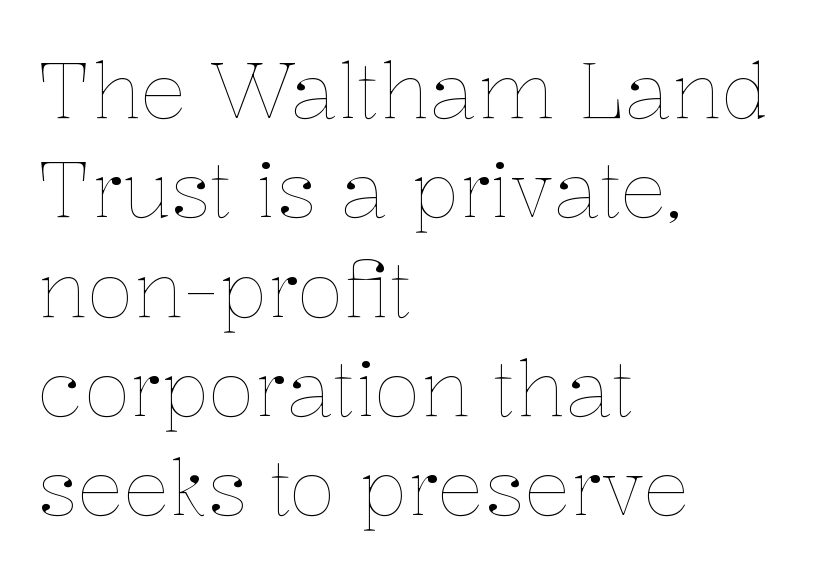
Unmarked baselines from the first word to the last. The ragged edge is on the right, which tells us the setting is flush left. Think of a printed novel: that variable character pitch is what you see here. Nobody touched the tracking dial on this one. Counters stay open thanks to moderate or lighter strokes. Leading matches the norm, producing a regular column.
